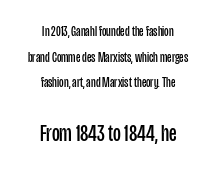
Q: Is the text bold? A: No.
Q: Is the text italic (slanted)? A: No, it is upright.
Q: Is the text underlined? A: No.
Q: How is the paragraph aligned? A: Centered.
Q: Is the spacing between letters normal or unusually wide? A: Normal.
Q: Which block of text is set in a larger size, the first (top) or the second (bottom)? A: The second (bottom) one.
